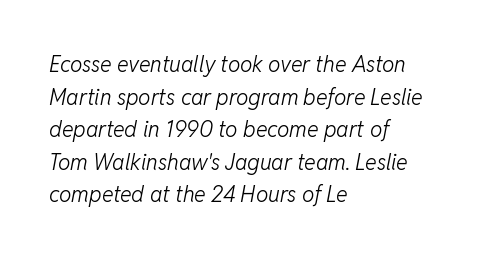
{"italic": "yes", "lean": "right", "slant_degrees": 11, "bold": "no", "underline": "no", "align": "left", "line_spacing": "normal", "line_spacing_ratio": 1.48, "letter_spacing": "normal", "letter_spacing_em": 0.0, "glyph_px": 22}
